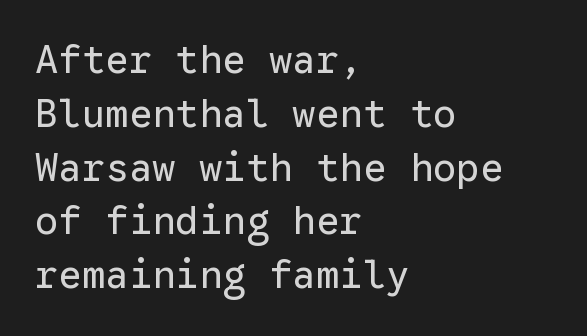
The image shows 39 px regular-weight sans-serif type, upright, monospaced; set left-aligned, normal line spacing (1.38x), normal letter spacing, not underlined; low stroke contrast and a medium x-height.
